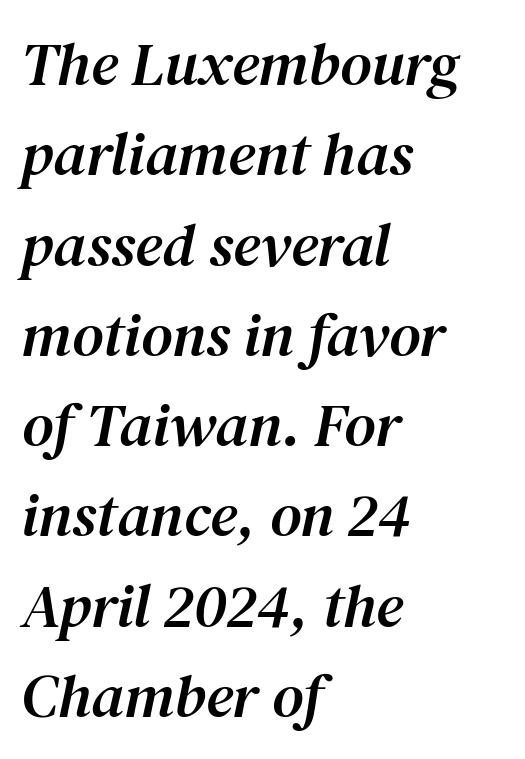
Here the designer chose a conventional face with non-uniform glyph widths. Italic? Definitely — the glyphs are oblique. The face used here is rendered with its standard letterfit. Honestly, there is no underline to notice here at all.
